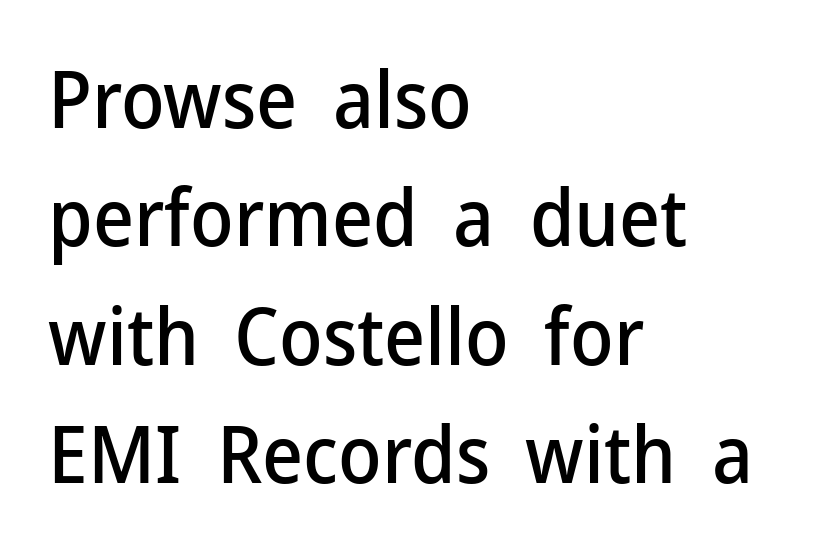
Visually the block forms a straight wall on the left and a jagged coastline on the right. Is there much room between lines? A standard amount, neither cramped nor airy. To sum up the face: it is a sans, with no serifs. Tracking here is standard; glyphs follow each other at the usual distance. Do the letters lean? They stand straight. Any mark beneath the type? The region is blank.
